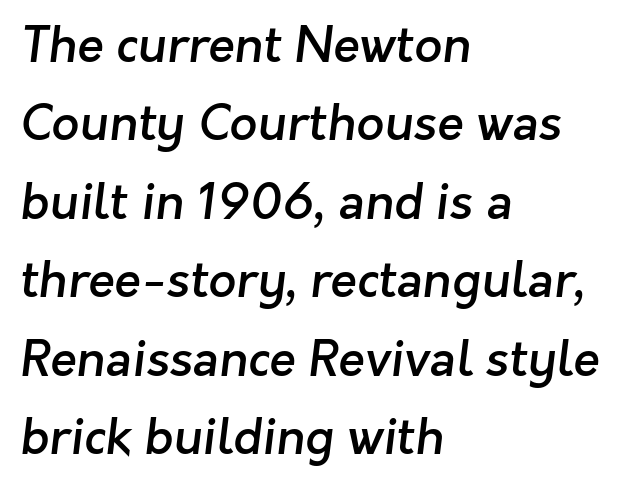
The image shows 49 px semibold sans-serif type; set left-aligned, normal line spacing (1.6x), normal letter spacing, not underlined; low stroke contrast and a medium x-height.
